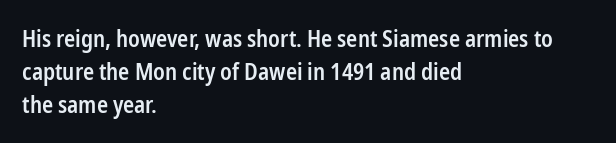
{"italic": "no", "bold": "semi", "underline": "no", "align": "left", "line_spacing": "normal", "line_spacing_ratio": 1.44, "letter_spacing": "normal", "letter_spacing_em": 0.0, "glyph_px": 23}
